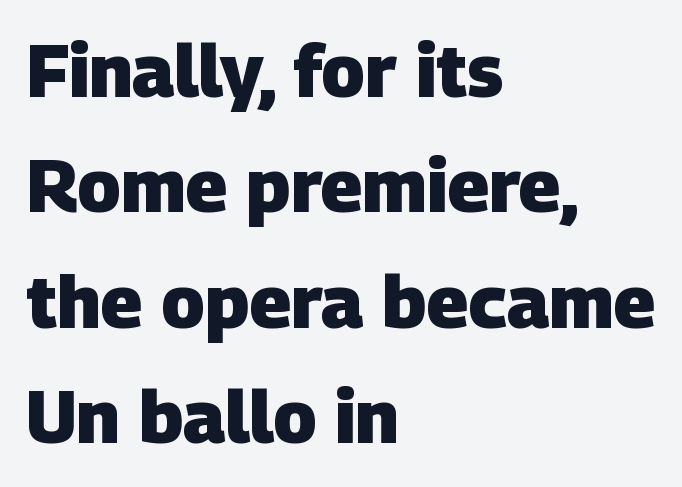
Caption: multi-line text, flush left, ragged right. Spacing verdict: proportional, widths tailored to each character. The specimen omits any rule beneath the text block's lines. Look at the bottom of the vertical strokes: they stop flat, with no serifs.
